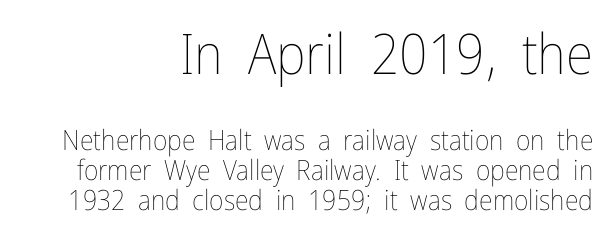
{"italic": "no", "bold": "no", "weight": "thin", "width": "condensed", "stroke_contrast": "low", "x_height": "medium", "monospaced": "no", "underline": "no", "align": "right", "line_spacing": "tight", "line_spacing_ratio": 1.06, "letter_spacing": "normal", "letter_spacing_em": 0.0, "larger_block": "first", "size_ratio": 2.0, "glyph_px": 56}
